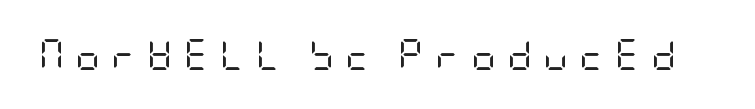
Q: Is the text bold? A: No.
Q: Is the text italic (slanted)? A: No, it is upright.
Q: Is the typeface a serif or a sans-serif typeface? A: Sans-serif.
Q: Is the text underlined? A: No.
Q: Is the spacing between letters normal or unusually wide? A: Unusually wide.
Q: Width (condensed, normal, or wide)? A: Condensed.
Q: Stroke contrast? A: Low.
Q: x-height? A: Large.
